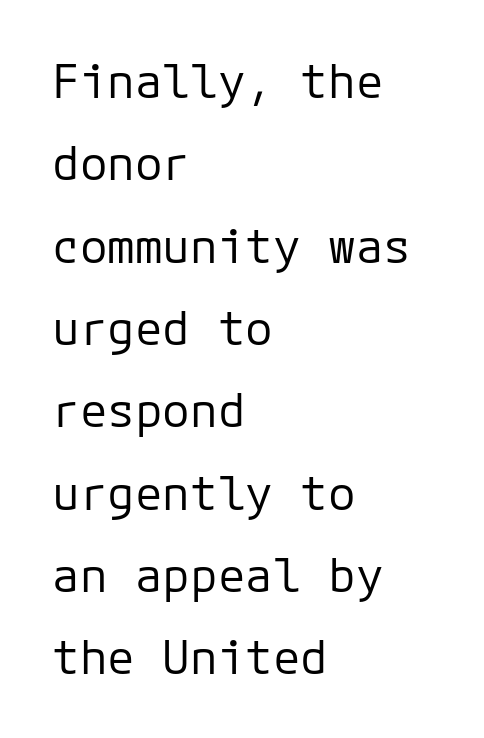
The gaps between neighbouring characters are ordinary and unremarkable. The passage shown is not bold in any degree. Nothing sits at the stroke ends, so this counts as sans-serif. Horizontally, the lines are justified to the leading edge only.
